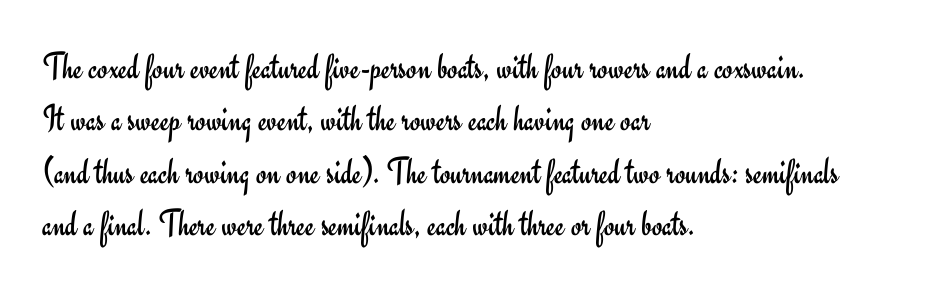
{"serif": "no", "bold": "no", "weight": "regular", "width": "normal", "stroke_contrast": "low", "x_height": "small", "monospaced": "no", "underline": "no", "align": "left", "line_spacing": "normal", "line_spacing_ratio": 1.38, "letter_spacing": "normal", "letter_spacing_em": 0.0, "glyph_px": 38}
